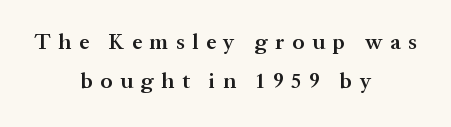
Q: Is the text bold? A: Semi-bold.
Q: Is the text italic (slanted)? A: No, it is upright.
Q: Is the text underlined? A: No.
Q: How is the paragraph aligned? A: Centered.
Q: Is the spacing between letters normal or unusually wide? A: Unusually wide.
